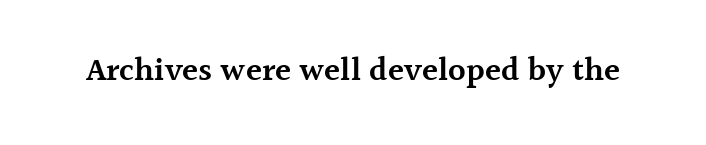
The image shows 33 px semibold serif type, upright; set normal letter spacing, not underlined; a medium x-height.
